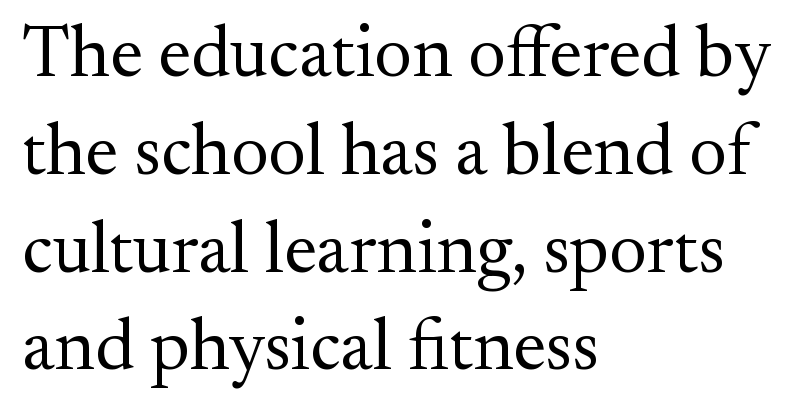
{"serif": "yes", "italic": "no", "bold": "no", "weight": "regular", "width": "normal", "stroke_contrast": "medium", "x_height": "small", "monospaced": "no", "underline": "no", "align": "left", "line_spacing": "normal", "line_spacing_ratio": 1.34, "letter_spacing": "normal", "letter_spacing_em": 0.0, "glyph_px": 73}
